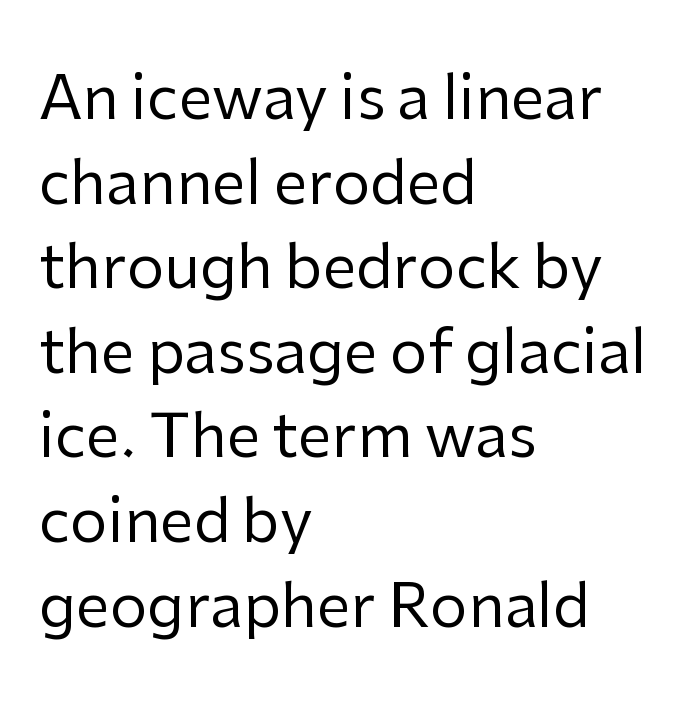
The image shows 60 px regular-weight sans-serif type, upright; set left-aligned, normal line spacing (1.41x), normal letter spacing, not underlined; low stroke contrast and a medium x-height.
